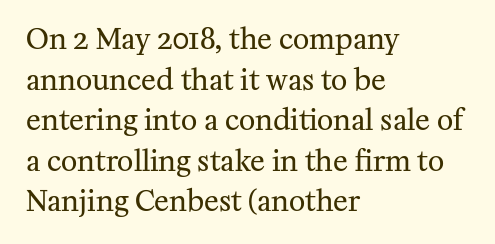
Horizontal alignment here is leftward, the default for most running prose. The type family on display is of the serif kind. Looks like regular typesetting: each glyph gets only the width it needs. The foot of each line stays bare and open. Style check: upright. Letters have the restrained weight of plain body copy at most.
